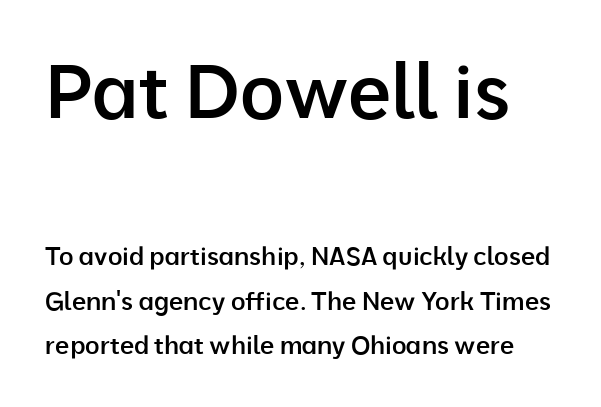
The image shows 76 px semibold sans-serif type, upright; set line spacing 1.78x, normal letter spacing, not underlined; the first (top) block is 3.04x larger; low stroke contrast and a medium x-height.
